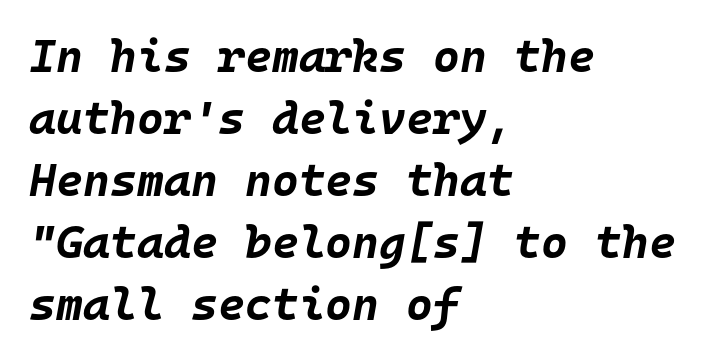
{"italic": "yes", "lean": "right", "slant_degrees": 10, "bold": "yes", "weight": "bold", "width": "normal", "stroke_contrast": "low", "x_height": "large", "monospaced": "yes", "underline": "no", "align": "left", "line_spacing": "normal", "line_spacing_ratio": 1.35, "letter_spacing": "normal", "letter_spacing_em": 0.0, "glyph_px": 46}
